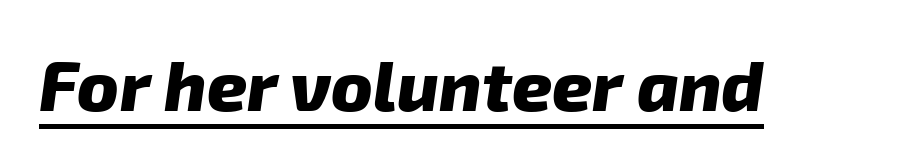
{"serif": "no", "bold": "yes", "weight": "heavy", "width": "normal", "stroke_contrast": "low", "x_height": "medium", "monospaced": "no", "underline": "yes", "letter_spacing": "normal", "letter_spacing_em": 0.0, "glyph_px": 70}
